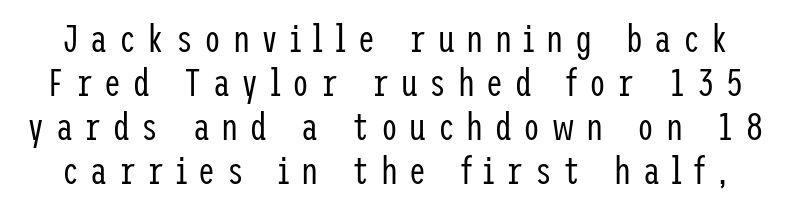
{"serif": "no", "italic": "no", "bold": "no", "weight": "regular", "width": "condensed", "stroke_contrast": "low", "x_height": "medium", "underline": "no", "line_spacing_ratio": 1.16, "letter_spacing": "wide", "letter_spacing_em": 0.3, "glyph_px": 38}
